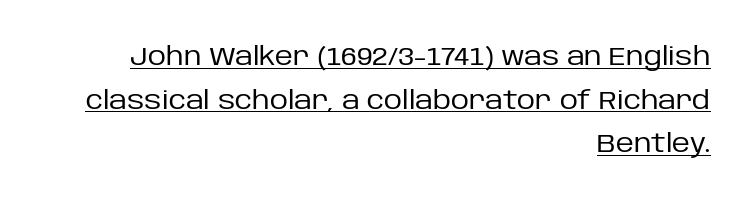
The image shows 25 px text type, upright; set right-aligned, line spacing 1.75x, normal letter spacing, underlined.
